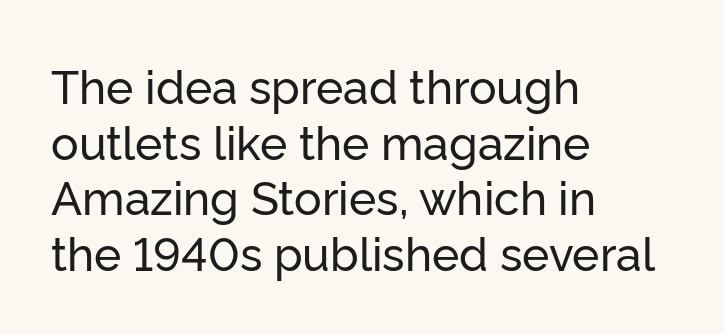
The compositor pushed each line to the left boundary. This is sans-serif lettering, the kind often seen on screens and signage. Every stem runs plumb, perpendicular to the baseline. The area under the type is left untouched.
